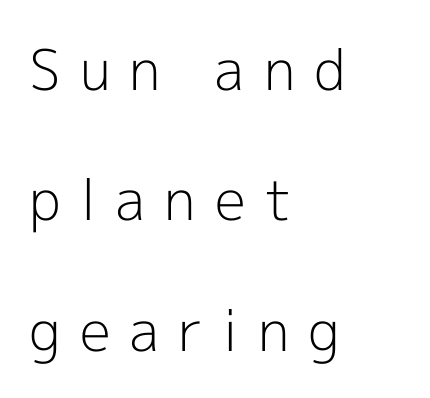
Q: Is the text bold? A: No.
Q: Is the text italic (slanted)? A: No, it is upright.
Q: Is the typeface a serif or a sans-serif typeface? A: Sans-serif.
Q: Is the text underlined? A: No.
Q: How is the paragraph aligned? A: Left-aligned.
Q: Is the spacing between letters normal or unusually wide? A: Unusually wide.
Q: Is the spacing between lines tight, normal or loose? A: Loose.
Q: Width (condensed, normal, or wide)? A: Normal.
Q: x-height? A: Medium.
Q: Monospaced? A: No.
